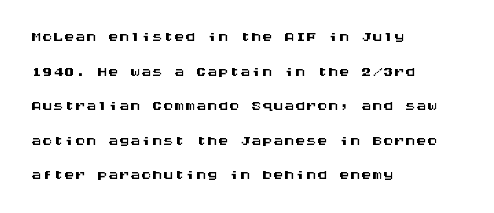
{"italic": "no", "underline": "no", "align": "left", "line_spacing": "normal", "line_spacing_ratio": 1.57, "letter_spacing": "normal", "letter_spacing_em": 0.0, "glyph_px": 22}
